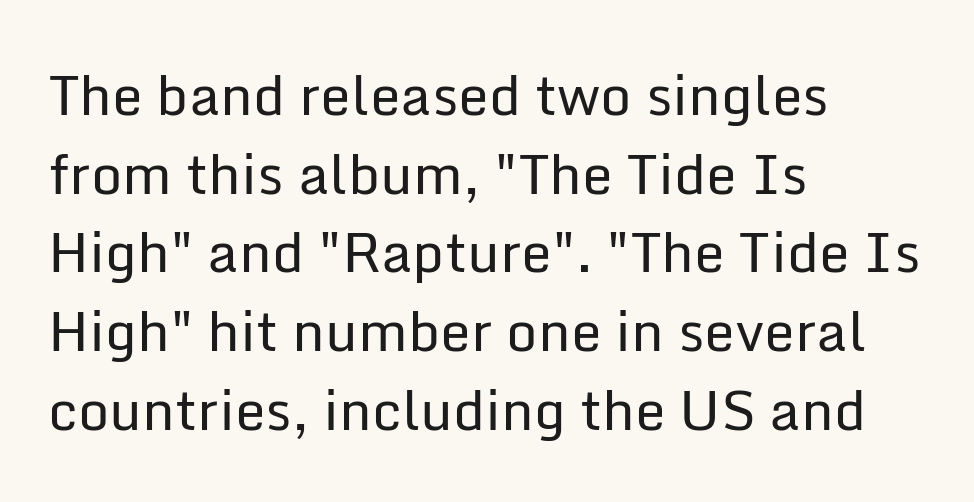
The image shows 55 px regular-weight sans-serif type, upright; set left-aligned, normal line spacing (1.43x), normal letter spacing, not underlined; low stroke contrast and a medium x-height.
